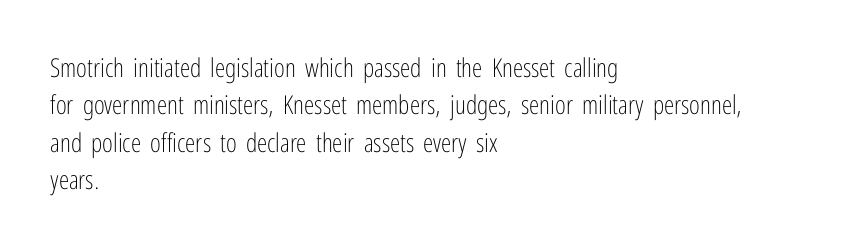
The image shows 26 px text type, upright; set left-aligned, normal line spacing (1.44x), normal letter spacing, not underlined.
